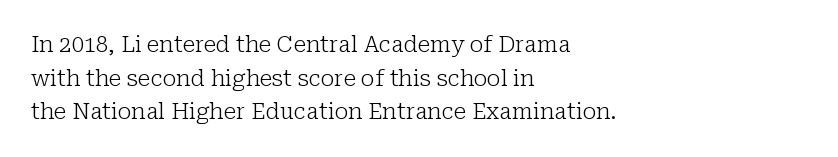
Unbolded letterforms with no extra heft. The letterforms sit shoulder to shoulder at normal distance. Line spacing here is normal. Glance below the letters and you will spot only blank space. Visually the block forms a straight wall on the left and a jagged coastline on the right.
